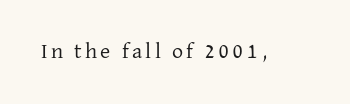
The specimen reads as upright at a glance. The face looks like a standard text weight, possibly lighter. Nobody drew a line under any word here.
